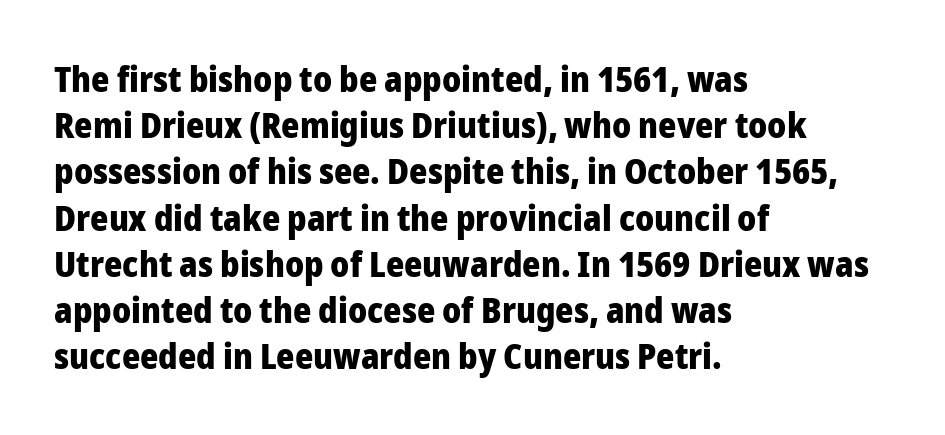
The image shows 35 px heavy sans-serif type, upright; set left-aligned, normal line spacing (1.32x), normal letter spacing, not underlined; low stroke contrast and a medium x-height.
